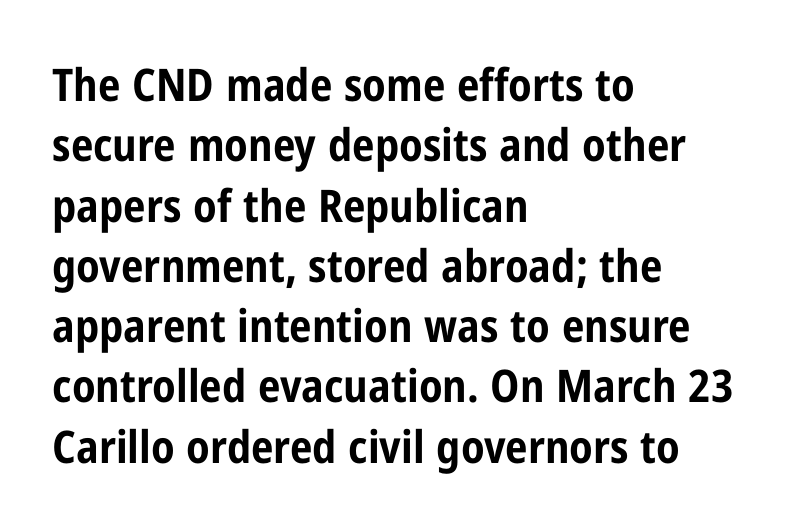
Normally led — the rows are evenly, conventionally spaced. If you drew a line through each stem, it would be perfectly vertical. This is heavy type, rendered in bold. The glyphs are unaccompanied by any horizontal stroke below them.
